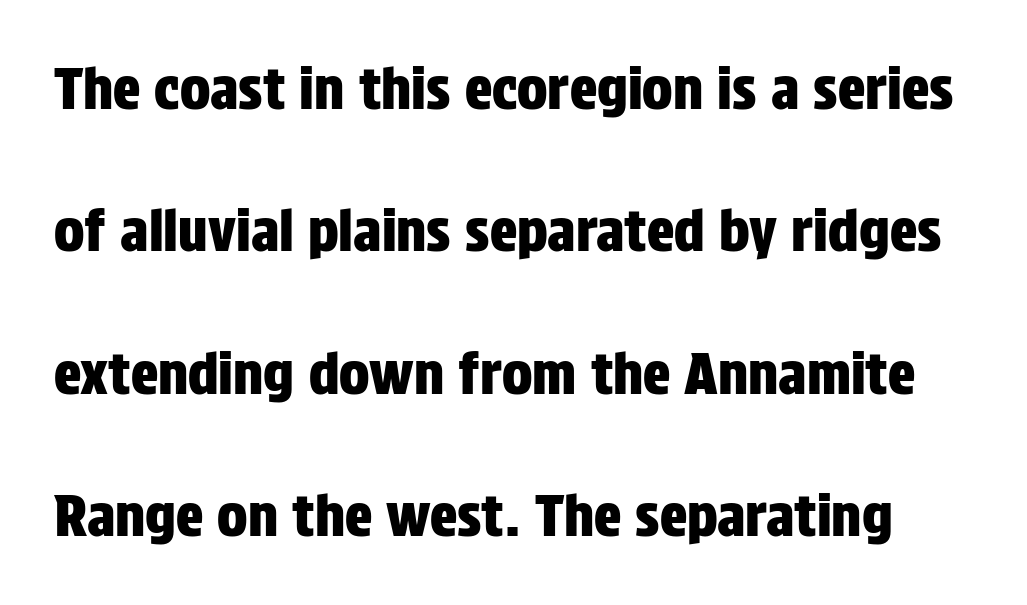
The image shows 57 px condensed sans-serif type, upright; set loose line spacing (2.5x), normal letter spacing, not underlined; low stroke contrast and a large x-height.
